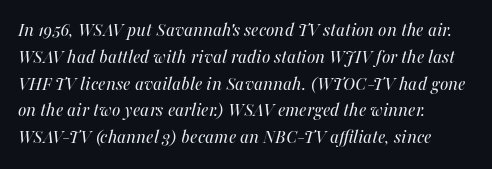
Quick note: underline off. Normally led — the rows are evenly, conventionally spaced. Layout note: lines flush left. Caption: standard tracking, unaltered. The weight would be labelled regular, book, light, or lighter still. Characters are canted at an angle relative to the baseline's perpendicular.
